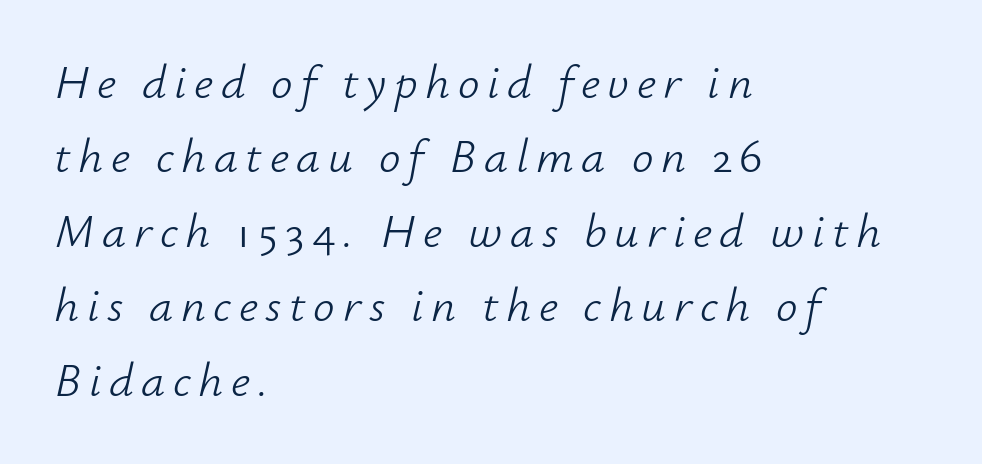
Q: Is the text bold? A: No.
Q: Is the text italic (slanted)? A: Yes, it leans right by about 12 degrees.
Q: Is the text underlined? A: No.
Q: How is the paragraph aligned? A: Left-aligned.
Q: Is the spacing between lines tight, normal or loose? A: Normal.
Q: Width (condensed, normal, or wide)? A: Normal.
Q: Stroke contrast? A: Low.
Q: x-height? A: Small.
Q: Monospaced? A: No.
